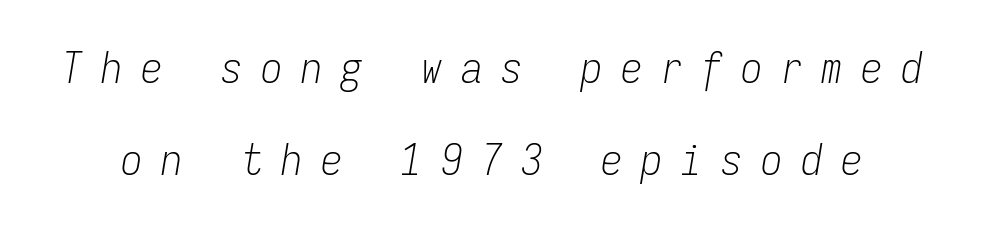
There's an unmistakable incline to the writing here. Type without underlining. Here the glyphs are tracked loosely, breaking word shapes into spaced letters. This sample has the even, mechanical cadence of fixed-width lettering.
